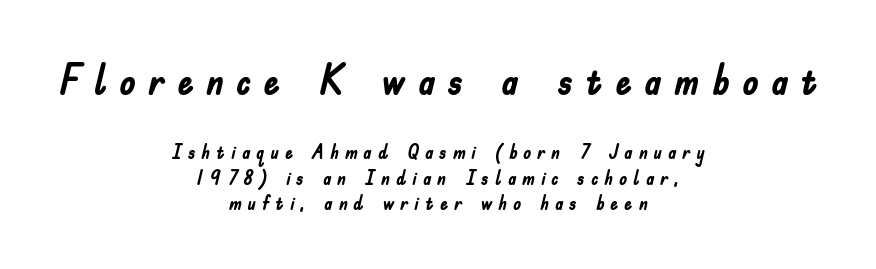
Inter-character spacing is expanded well beyond the font's built-in metrics. Each glyph is drawn with heavy, bold strokes. Alignment: centered.
